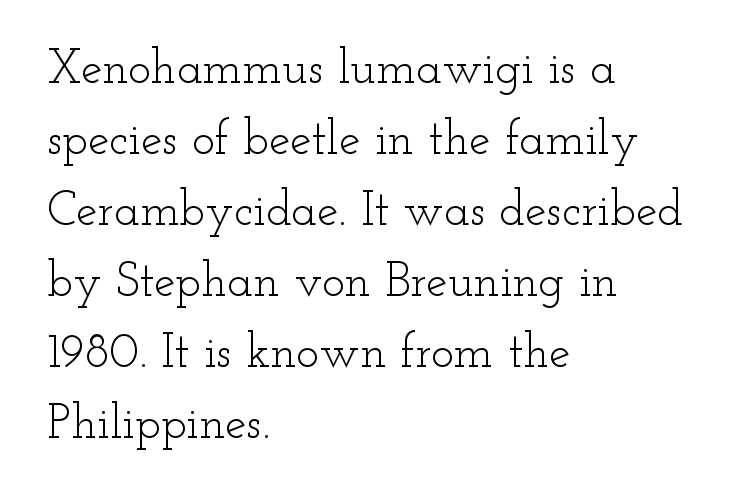
The image shows 48 px light, wide serif type, upright; set left-aligned, normal line spacing (1.48x), normal letter spacing, not underlined; low stroke contrast and a small x-height.
